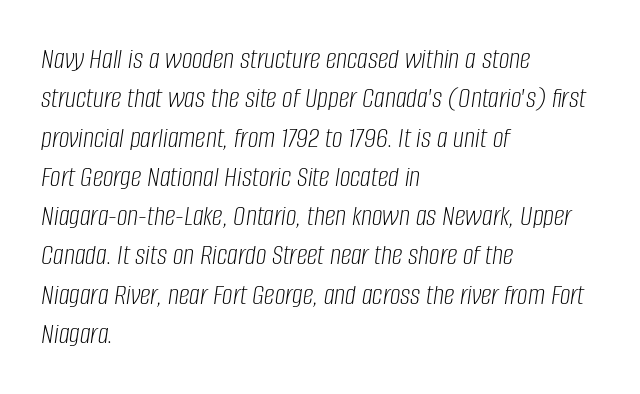
{"italic": "yes", "lean": "right", "slant_degrees": 8, "bold": "no", "weight": "light", "width": "condensed", "stroke_contrast": "low", "x_height": "large", "monospaced": "no", "underline": "no", "align": "left", "line_spacing": "normal", "line_spacing_ratio": 1.31, "letter_spacing": "normal", "letter_spacing_em": 0.0, "glyph_px": 30}
